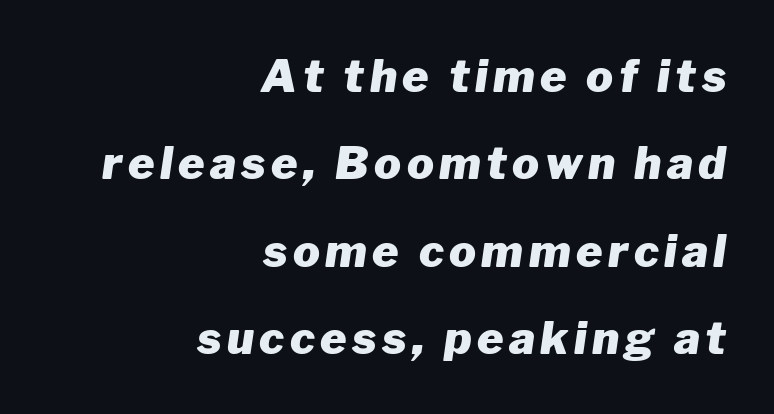
Q: Is the text bold? A: Yes.
Q: Is the text italic (slanted)? A: Yes, it leans right by about 8 degrees.
Q: Is the text underlined? A: No.
Q: How is the paragraph aligned? A: Right-aligned.
Q: Is the spacing between lines tight, normal or loose? A: Loose.
Q: Width (condensed, normal, or wide)? A: Normal.
Q: Stroke contrast? A: Low.
Q: x-height? A: Medium.
Q: Monospaced? A: No.
